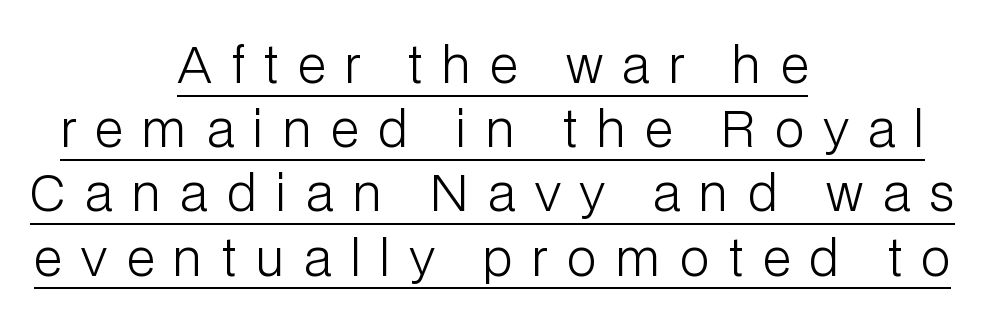
The image shows 49 px light sans-serif type, upright; set centered, normal line spacing (1.31x), unusually wide letter spacing (+0.4 em), underlined; low stroke contrast and a medium x-height.
